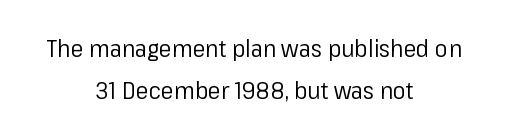
In terms of letterspacing, this is plain default setting. Every character sits straight up, as roman type does. Unbolded letterforms with no extra heft. The words here are not underlined. Teacher's note: observe the equal gaps on both sides — that is centered alignment.
